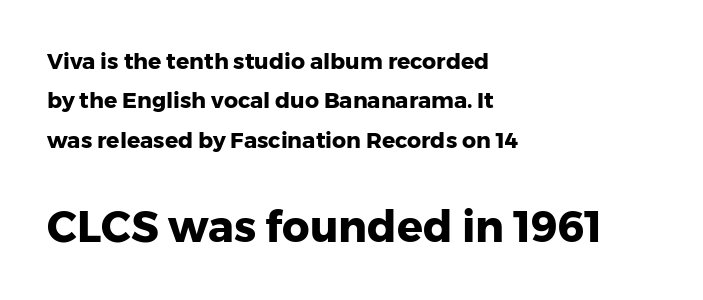
The image shows 43 px heavy sans-serif type, upright; set left-aligned, line spacing 1.79x, normal letter spacing, not underlined; the second (bottom) block is 1.95x larger; low stroke contrast and a medium x-height.
